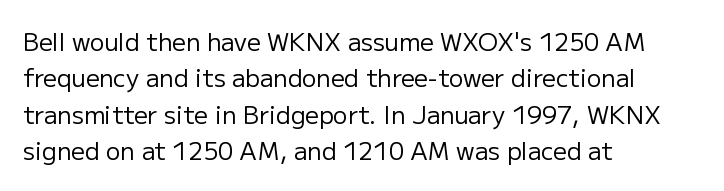
The image shows 24 px text type, upright; set left-aligned, normal line spacing (1.52x), normal letter spacing, not underlined.
